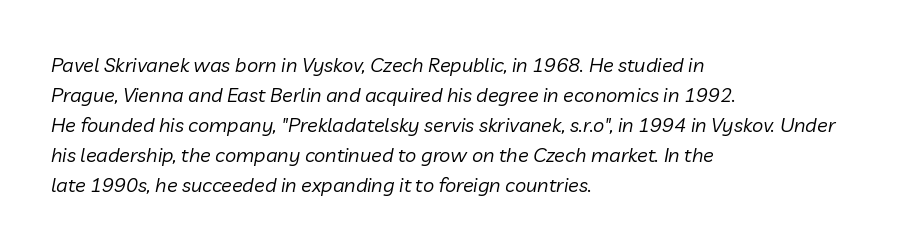
The image shows 20 px text type, italic (leaning right); set left-aligned, normal line spacing (1.5x), normal letter spacing, not underlined.
